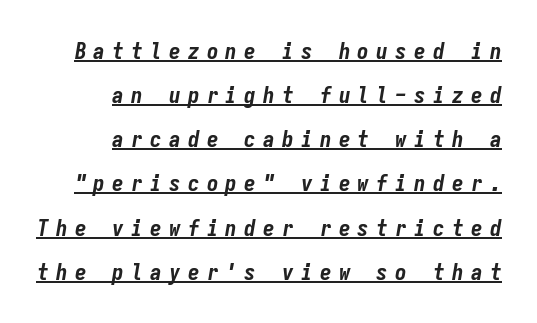
The image shows 23 px bold type, italic (leaning right); set right-aligned, loose line spacing (1.92x), unusually wide letter spacing (+0.32 em), underlined.
